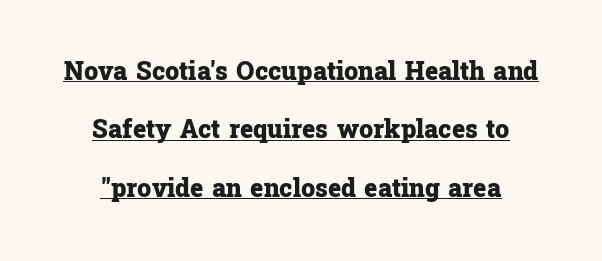
Q: Is the text bold? A: Yes.
Q: Is the text italic (slanted)? A: No, it is upright.
Q: Is the text underlined? A: Yes.
Q: How is the paragraph aligned? A: Centered.
Q: Is the spacing between letters normal or unusually wide? A: Normal.
Q: Is the spacing between lines tight, normal or loose? A: Loose.
